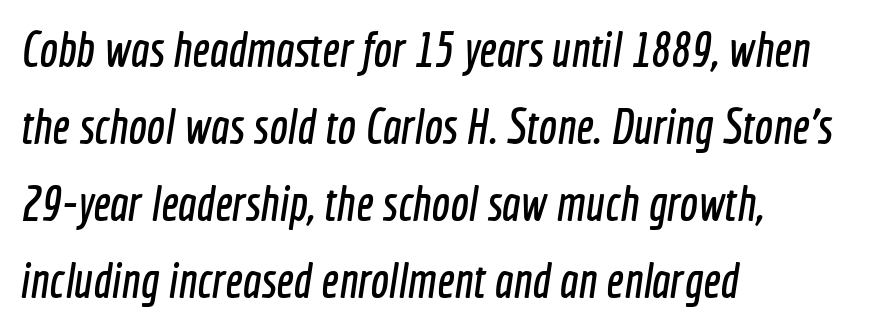
The area under the type is left untouched. Regular leading. The face used here is a sans, in the tradition of grotesques and geometrics. Think of a printed novel: that variable character pitch is what you see here.
